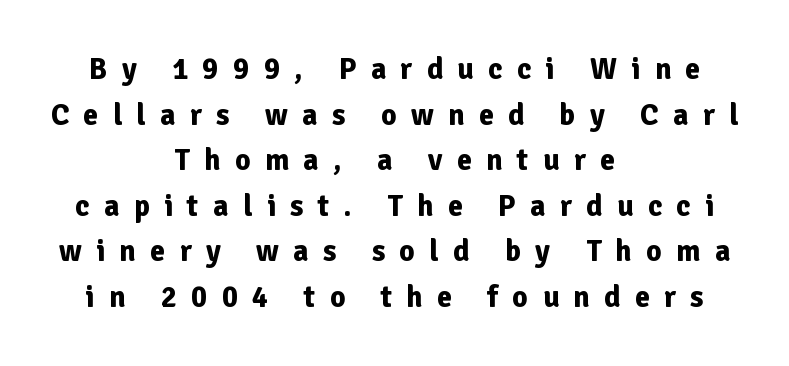
{"serif": "no", "italic": "no", "bold": "yes", "weight": "bold", "width": "normal", "stroke_contrast": "low", "x_height": "medium", "monospaced": "no", "underline": "no", "align": "center", "line_spacing": "normal", "line_spacing_ratio": 1.52, "letter_spacing": "wide", "letter_spacing_em": 0.48, "glyph_px": 30}
